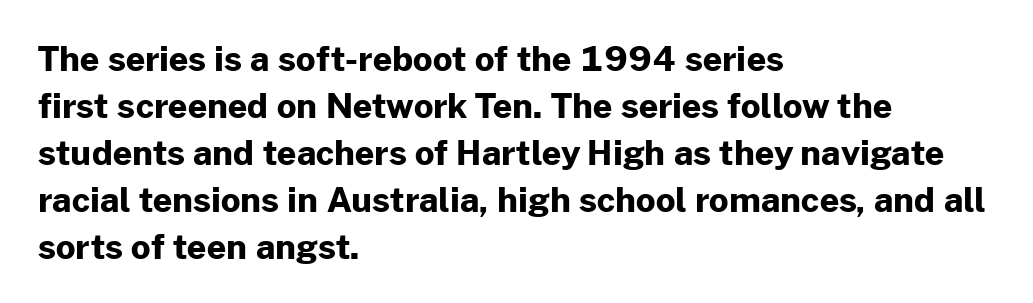
Q: Is the text bold? A: Yes.
Q: Is the text italic (slanted)? A: No, it is upright.
Q: Is the typeface a serif or a sans-serif typeface? A: Sans-serif.
Q: Is the text underlined? A: No.
Q: How is the paragraph aligned? A: Left-aligned.
Q: Is the spacing between letters normal or unusually wide? A: Normal.
Q: Is the spacing between lines tight, normal or loose? A: Normal.
Q: Width (condensed, normal, or wide)? A: Normal.
Q: Stroke contrast? A: Low.
Q: x-height? A: Medium.
Q: Monospaced? A: No.
